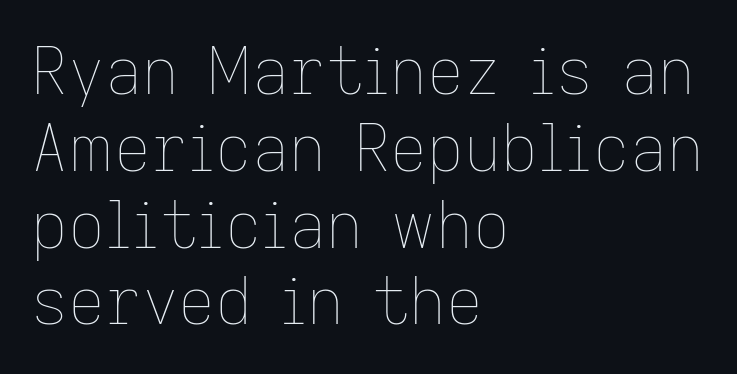
{"italic": "no", "bold": "no", "weight": "thin", "width": "normal", "stroke_contrast": "low", "x_height": "medium", "monospaced": "no", "underline": "no", "align": "left", "line_spacing_ratio": 1.2, "letter_spacing": "normal", "letter_spacing_em": 0.0, "glyph_px": 64}
